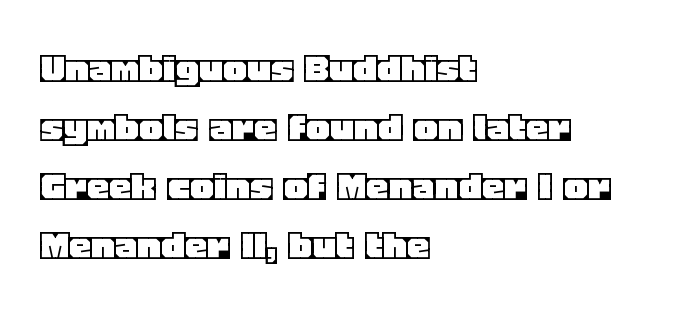
Italic: no, the glyphs are upright roman. Glyph-to-glyph distance matches everyday printed text. Is there much room between lines? A standard amount, neither cramped nor airy. The face used here is proportionally spaced, like ordinary book or web type. This rendering uses left alignment, leaving the right contour irregular.
